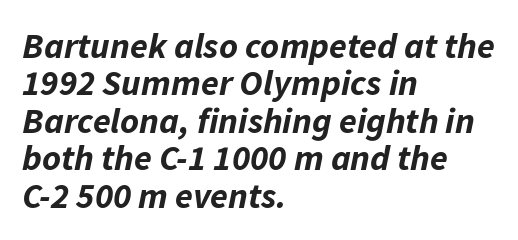
The image shows 36 px bold type, italic (leaning right); set left-aligned, tight line spacing (1.04x), normal letter spacing, not underlined; low stroke contrast and a medium x-height.
